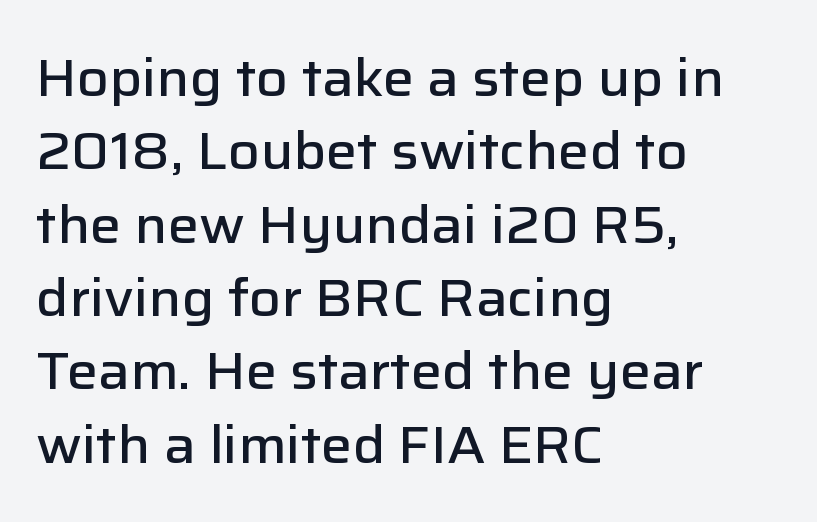
{"serif": "no", "italic": "no", "bold": "semi", "weight": "semibold", "width": "normal", "stroke_contrast": "low", "x_height": "medium", "monospaced": "no", "underline": "no", "align": "left", "line_spacing": "normal", "line_spacing_ratio": 1.41, "letter_spacing": "normal", "letter_spacing_em": 0.0, "glyph_px": 52}
